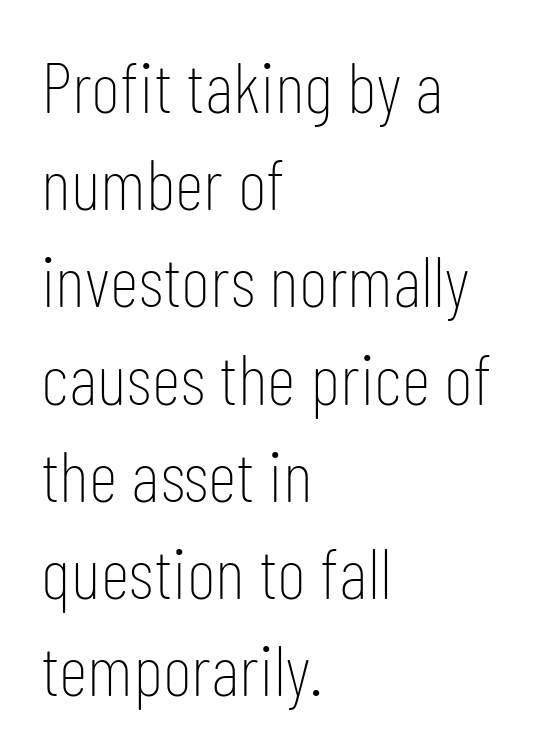
{"serif": "no", "italic": "no", "bold": "no", "weight": "thin", "width": "condensed", "stroke_contrast": "low", "x_height": "medium", "monospaced": "no", "underline": "no", "align": "left", "line_spacing": "normal", "line_spacing_ratio": 1.35, "letter_spacing": "normal", "letter_spacing_em": 0.0, "glyph_px": 72}
